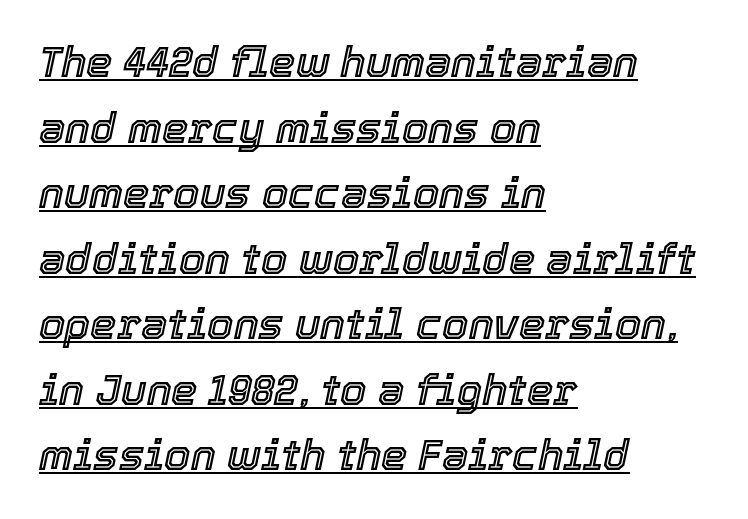
Q: Is the text italic (slanted)? A: Yes, it leans right by about 12 degrees.
Q: Is the text underlined? A: Yes.
Q: How is the paragraph aligned? A: Left-aligned.
Q: Is the spacing between letters normal or unusually wide? A: Normal.
Q: Is the spacing between lines tight, normal or loose? A: Normal.
Q: Width (condensed, normal, or wide)? A: Normal.
Q: x-height? A: Medium.
Q: Monospaced? A: No.
